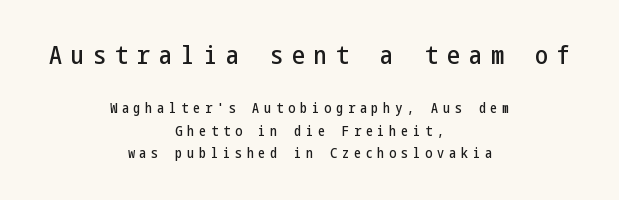
Q: Is the text italic (slanted)? A: No, it is upright.
Q: Is the text underlined? A: No.
Q: How is the paragraph aligned? A: Centered.
Q: Is the spacing between letters normal or unusually wide? A: Unusually wide.
Q: Is the spacing between lines tight, normal or loose? A: Normal.
Q: Which block of text is set in a larger size, the first (top) or the second (bottom)? A: The first (top) one.
